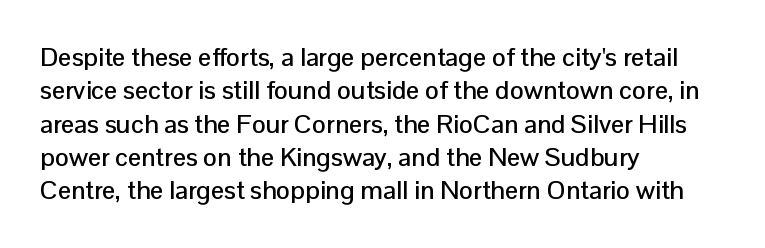
The image shows 26 px text type, upright; set left-aligned, normal line spacing (1.28x), normal letter spacing, not underlined.
